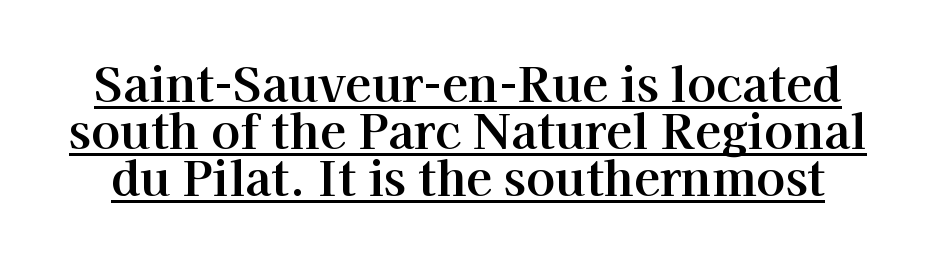
The letterforms sit shoulder to shoulder at normal distance. Italic: no, the glyphs are upright roman. Line spacing here is tight. Emphasis is given by a line drawn under the lettering. Proportional: the letters do not fall into vertical columns.
